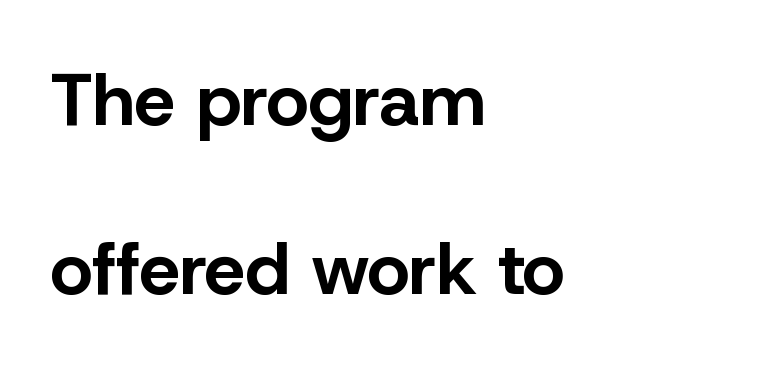
The image shows 73 px bold sans-serif type, upright; set left-aligned, loose line spacing (2.31x), normal letter spacing, not underlined; low stroke contrast and a medium x-height.
